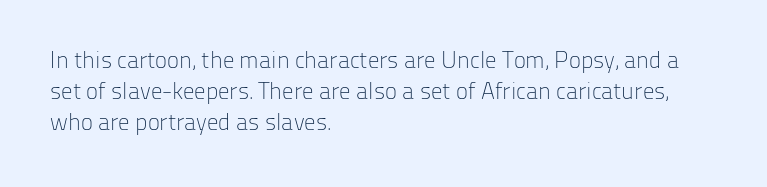
Q: Is the text bold? A: No.
Q: Is the text italic (slanted)? A: No, it is upright.
Q: Is the text underlined? A: No.
Q: How is the paragraph aligned? A: Left-aligned.
Q: Is the spacing between letters normal or unusually wide? A: Normal.
Q: Is the spacing between lines tight, normal or loose? A: Normal.
